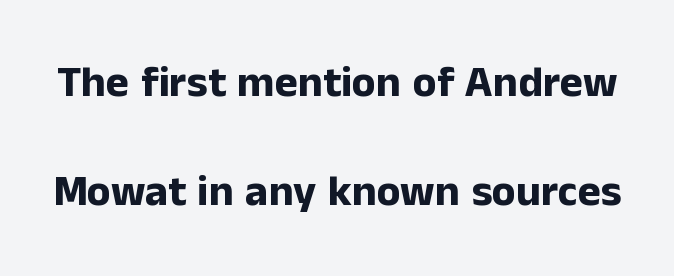
The image shows 44 px bold sans-serif type, upright; set loose line spacing (2.47x), normal letter spacing, not underlined; low stroke contrast and a medium x-height.
